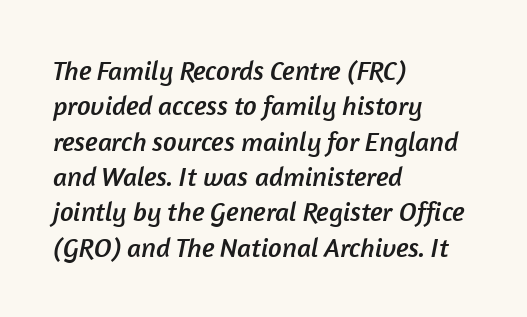
Leftover space on each line is placed entirely after the last word. Short note: letters normally spaced. The zone under the glyphs is completely vacant. What's the leading like? Ordinary, nothing unusual.
